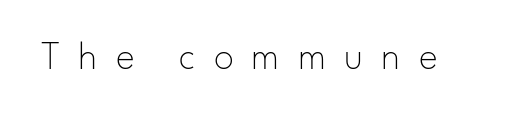
The image shows 40 px thin sans-serif type, upright; set unusually wide letter spacing (+0.45 em), not underlined; low stroke contrast and a small x-height.
